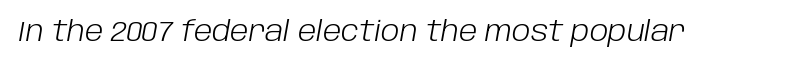
Each letter keeps its own natural width here, so spacing adapts to shape. A clean baseline with only descenders dipping below it. No chunkiness to these letters — they're not bold. How are the letters spaced? Ordinarily, with no added tracking.
